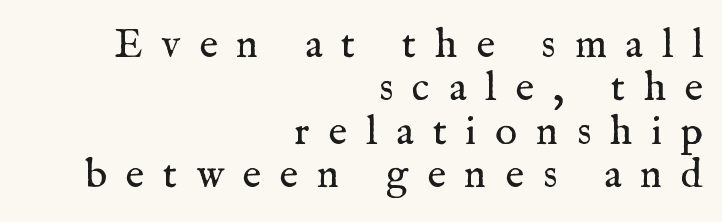
Reading down the column, the eye jumps only a short way to each next line. The lettering stays uniformly vertical, giving the passage a roman look. You could only call the tracking loose — the letters float apart. Character widths vary here, with narrow letters taking less room than wide ones. Horizontally, the lines are justified to the trailing edge only. This reads as an unemphasized weight, regular at the heaviest.
